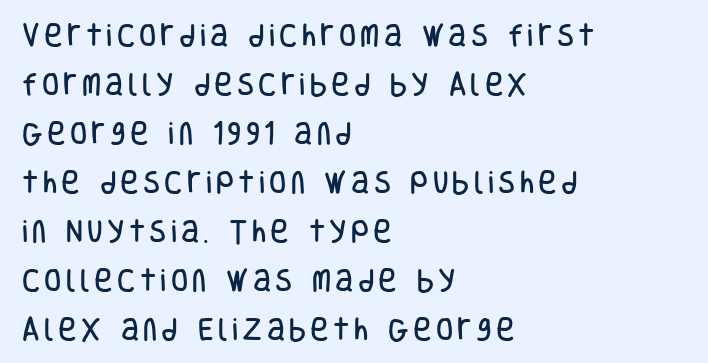
The image shows 25 px text type, upright; set left-aligned, loose line spacing (1.96x), not underlined.
